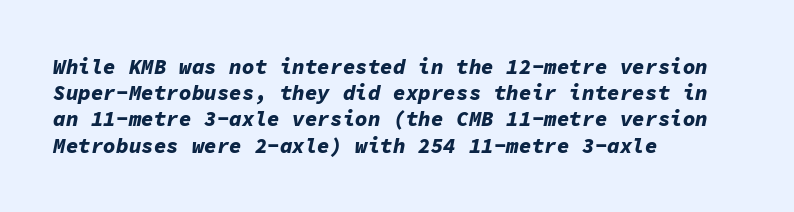
{"italic": "yes", "lean": "right", "slant_degrees": 11, "bold": "yes", "underline": "no", "align": "left", "line_spacing": "normal", "line_spacing_ratio": 1.25, "letter_spacing": "normal", "letter_spacing_em": 0.0, "glyph_px": 21}
